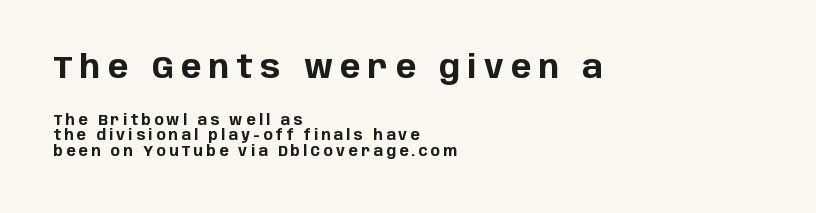
Q: Is the text bold? A: Yes.
Q: Is the text italic (slanted)? A: No, it is upright.
Q: Is the typeface a serif or a sans-serif typeface? A: Sans-serif.
Q: Is the text underlined? A: No.
Q: How is the paragraph aligned? A: Left-aligned.
Q: Is the spacing between letters normal or unusually wide? A: Unusually wide.
Q: Is the spacing between lines tight, normal or loose? A: Tight.
Q: Which block of text is set in a larger size, the first (top) or the second (bottom)? A: The first (top) one.
Q: Width (condensed, normal, or wide)? A: Normal.
Q: Stroke contrast? A: Low.
Q: x-height? A: Large.
Q: Monospaced? A: No.
